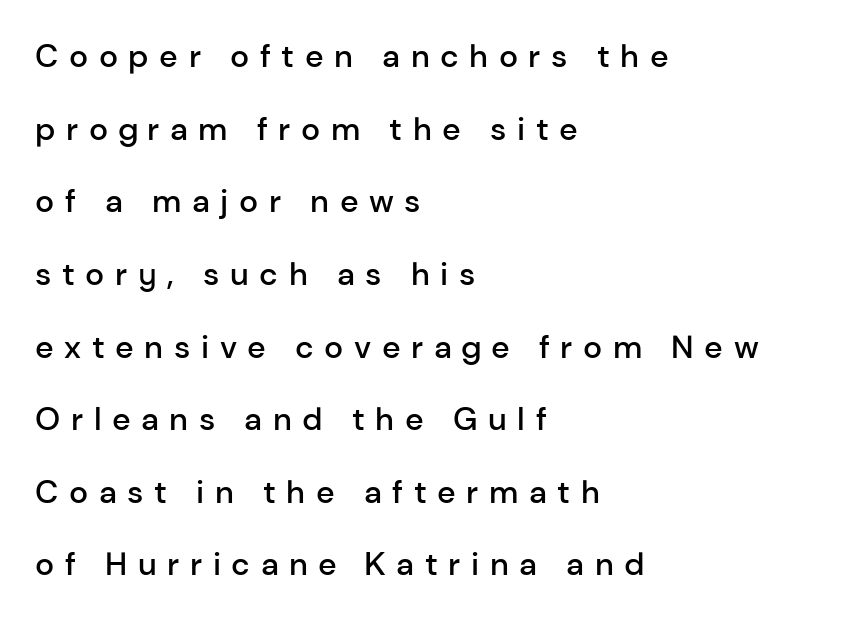
{"serif": "no", "italic": "no", "bold": "semi", "weight": "semibold", "width": "normal", "stroke_contrast": "low", "x_height": "medium", "monospaced": "no", "underline": "no", "align": "left", "line_spacing": "loose", "line_spacing_ratio": 2.27, "letter_spacing": "wide", "letter_spacing_em": 0.33, "glyph_px": 32}
